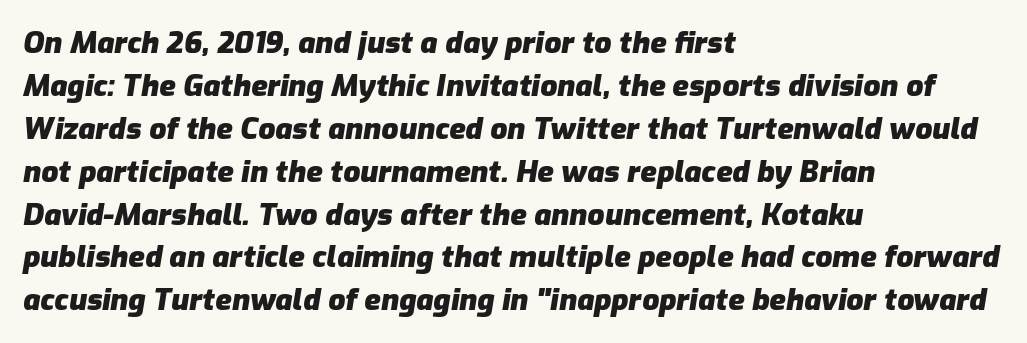
What stands out about the letter spacing? Nothing — it is the standard amount. The glyphs look as if they've been sheared to an angle. Think of a printed novel: that variable character pitch is what you see here. Each glyph is drawn with heavy, bold strokes.
